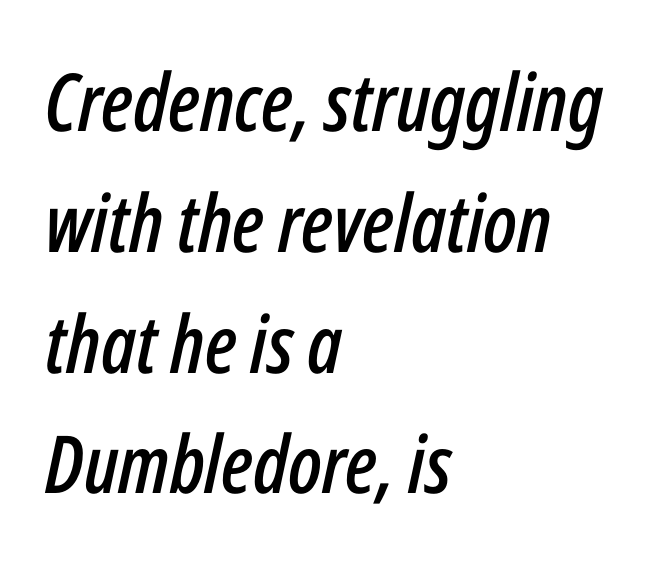
The letters sit at their default tracking, neither squeezed nor spread. Style check: oblique. A typesetter would call this leading conventional body-copy spacing. You could not count columns in this text — the font is proportionally spaced. A clean baseline with only descenders dipping below it.
